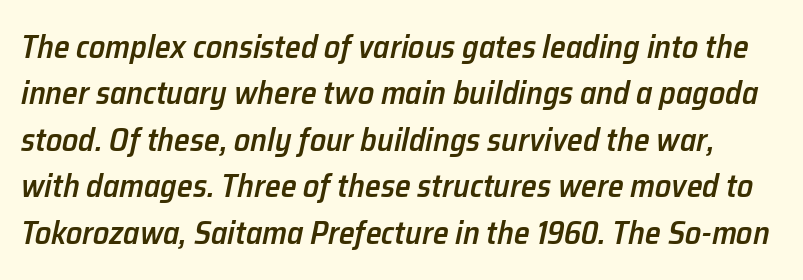
{"italic": "yes", "lean": "right", "slant_degrees": 12, "bold": "semi", "weight": "semibold", "width": "normal", "stroke_contrast": "low", "x_height": "medium", "monospaced": "no", "underline": "no", "line_spacing": "normal", "line_spacing_ratio": 1.45, "letter_spacing": "normal", "letter_spacing_em": 0.0, "glyph_px": 32}
